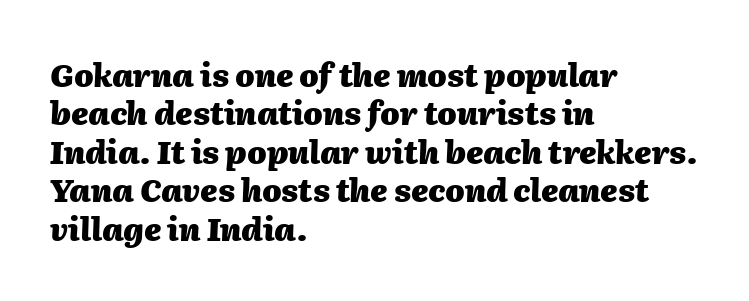
{"italic": "yes", "lean": "right", "slant_degrees": 2, "bold": "yes", "weight": "heavy", "width": "normal", "stroke_contrast": "medium", "x_height": "medium", "monospaced": "no", "underline": "no", "align": "left", "line_spacing_ratio": 1.24, "letter_spacing": "normal", "letter_spacing_em": 0.0, "glyph_px": 31}
